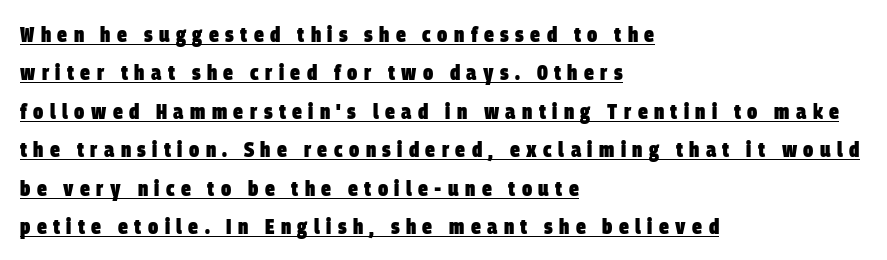
Stroke thickness is high; the sample reads as a true bold. Like a heading marked for emphasis, these lines bear an underscore. The rendering inserts visible extra space after every character. Typeset ragged right — the left edge is the straight one.
